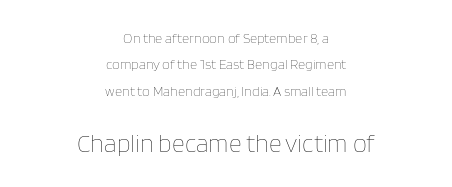
Q: Is the text bold? A: No.
Q: Is the text italic (slanted)? A: No, it is upright.
Q: Is the text underlined? A: No.
Q: How is the paragraph aligned? A: Centered.
Q: Is the spacing between letters normal or unusually wide? A: Normal.
Q: Which block of text is set in a larger size, the first (top) or the second (bottom)? A: The second (bottom) one.
